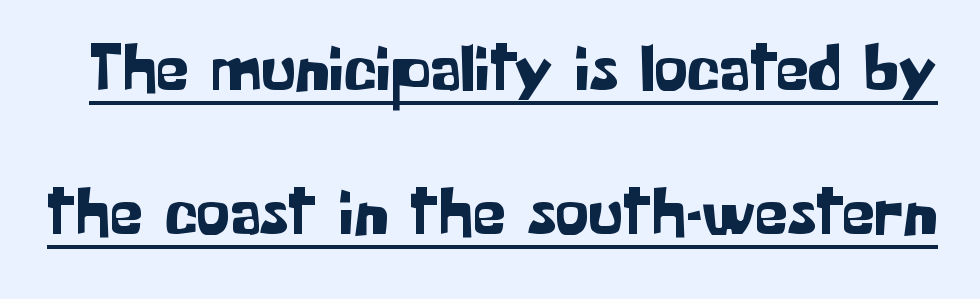
Does extra space separate the letters? No, they use regular spacing. Type style note: lacks serifs. Widely set lines give the paragraph a tall, airy silhouette. The letters advance in unequal steps, a hallmark of proportional type. The font's upright variant was chosen for this text. You can see a thin bar hugging the bottom of the glyphs.
